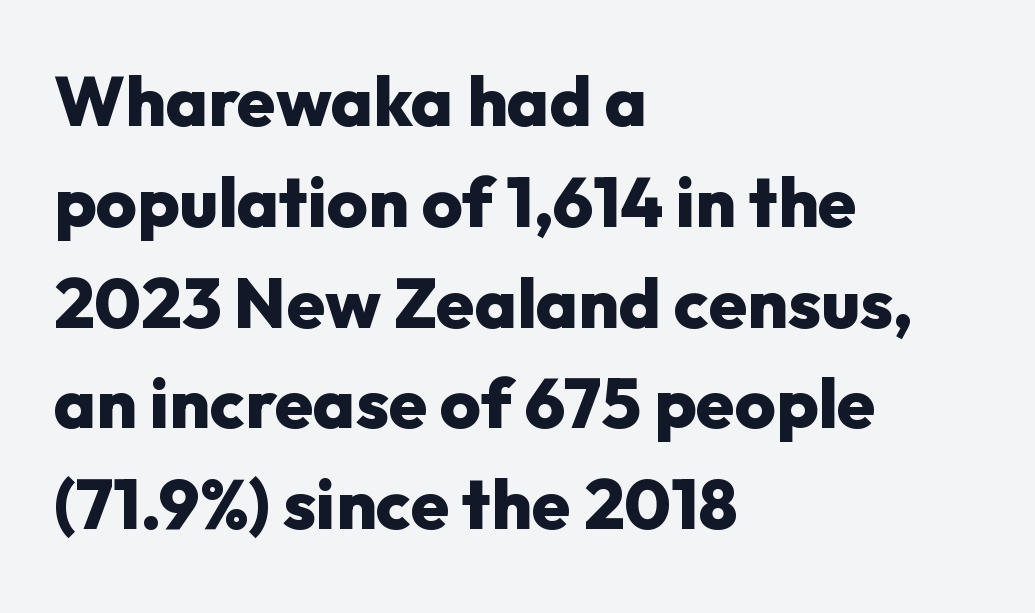
Q: Is the text bold? A: Yes.
Q: Is the text italic (slanted)? A: No, it is upright.
Q: Is the typeface a serif or a sans-serif typeface? A: Sans-serif.
Q: Is the text underlined? A: No.
Q: How is the paragraph aligned? A: Left-aligned.
Q: Is the spacing between letters normal or unusually wide? A: Normal.
Q: Is the spacing between lines tight, normal or loose? A: Normal.
Q: Width (condensed, normal, or wide)? A: Normal.
Q: Stroke contrast? A: Low.
Q: x-height? A: Medium.
Q: Monospaced? A: No.
